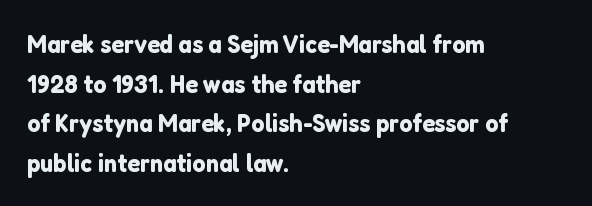
Interline gaps are of average width in this sample. The type sits square on the baseline with zero lean. Just letters on the line, the space beneath them empty. Students, note that the glyphs here touch the page at normal intervals. The rendering anchors every line to the left-hand side.
